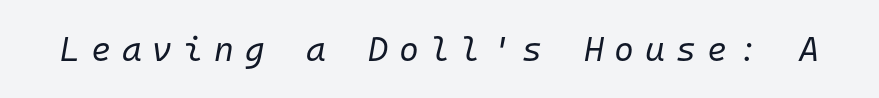
The image shows 34 px regular-weight type, italic (leaning right), monospaced; set unusually wide letter spacing (+0.32 em), not underlined; low stroke contrast and a medium x-height.
